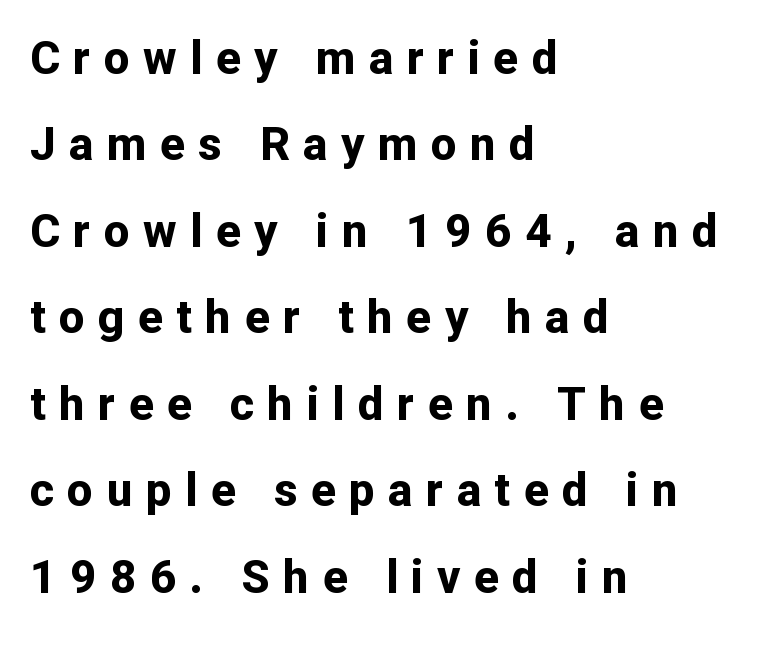
{"serif": "no", "italic": "no", "bold": "yes", "weight": "bold", "width": "normal", "stroke_contrast": "low", "x_height": "medium", "monospaced": "no", "underline": "no", "align": "left", "line_spacing_ratio": 1.88, "letter_spacing": "wide", "letter_spacing_em": 0.29, "glyph_px": 46}
